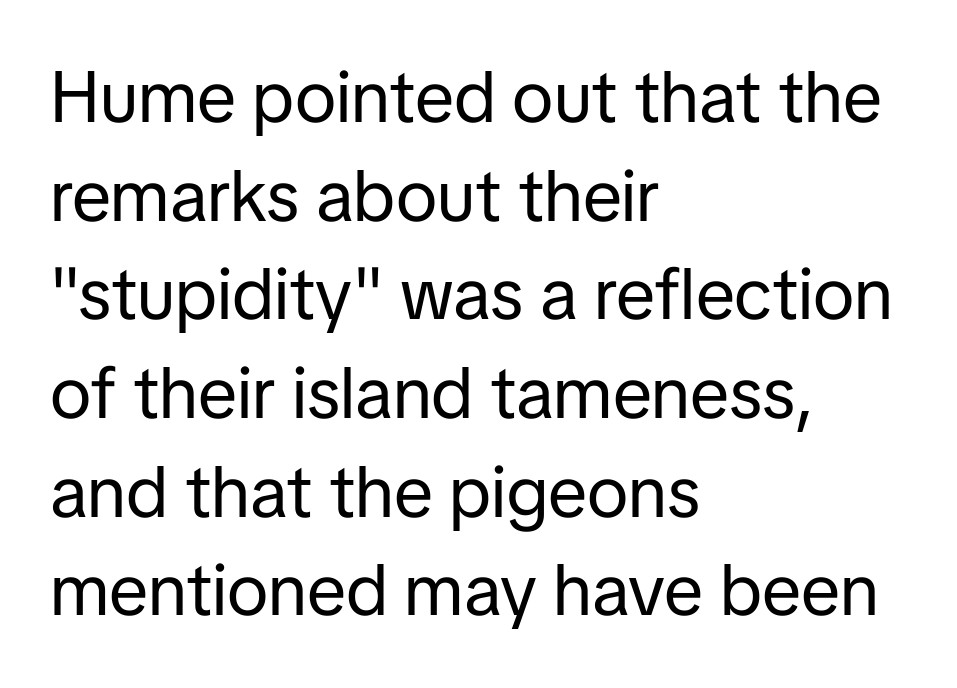
{"serif": "no", "italic": "no", "bold": "no", "weight": "regular", "width": "normal", "stroke_contrast": "low", "x_height": "medium", "monospaced": "no", "underline": "no", "align": "left", "line_spacing": "normal", "line_spacing_ratio": 1.37, "letter_spacing": "normal", "letter_spacing_em": 0.0, "glyph_px": 72}
